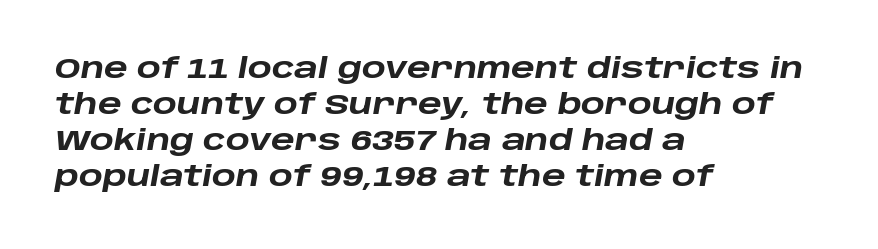
{"italic": "yes", "lean": "right", "slant_degrees": 10, "bold": "yes", "weight": "heavy", "width": "wide", "stroke_contrast": "low", "x_height": "large", "monospaced": "no", "underline": "no", "align": "left", "line_spacing": "normal", "line_spacing_ratio": 1.29, "letter_spacing": "normal", "letter_spacing_em": 0.0, "glyph_px": 28}
